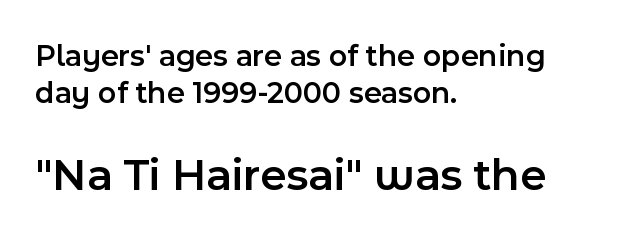
The image shows 46 px semibold sans-serif type, upright; set left-aligned, line spacing 1.18x, normal letter spacing, not underlined; the second (bottom) block is 1.48x larger; a medium x-height.
